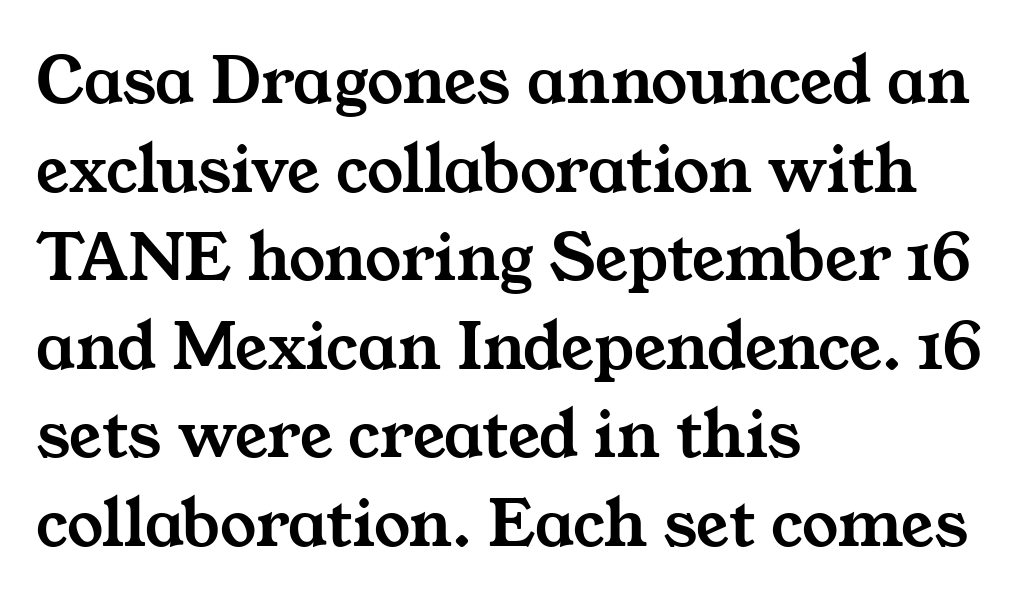
{"serif": "yes", "width": "wide", "stroke_contrast": "medium", "x_height": "medium", "monospaced": "no", "underline": "no", "align": "left", "line_spacing_ratio": 1.23, "letter_spacing": "normal", "letter_spacing_em": 0.0, "glyph_px": 72}
